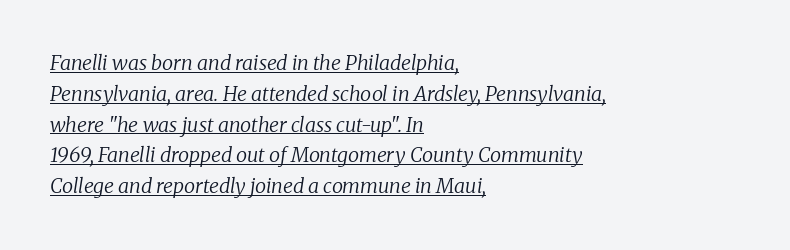
Leading: standard. Nothing unusual about the tracking: characters are spaced as the font intends. The typesetter chose a ragged-right arrangement here. Rendered with sloped, italic letterforms. This rendering features underlined lettering.
